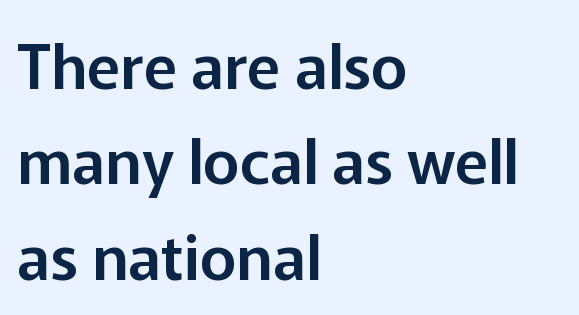
{"serif": "no", "italic": "no", "width": "normal", "stroke_contrast": "low", "x_height": "medium", "monospaced": "no", "underline": "no", "align": "left", "line_spacing": "normal", "line_spacing_ratio": 1.54, "letter_spacing": "normal", "letter_spacing_em": 0.0, "glyph_px": 62}
